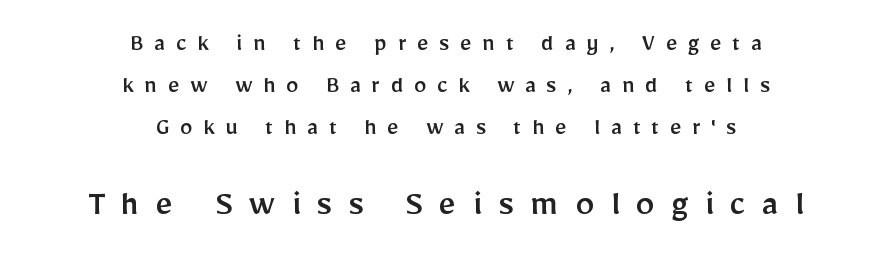
The letters stand straight up with perfectly vertical stems. Two sizes are in play, and the larger belongs to the second block. In terms of letterform style, serifs are entirely absent. Tracking here is generous; glyphs stand well apart from one another. You could not count columns in this text — the font is proportionally spaced.
